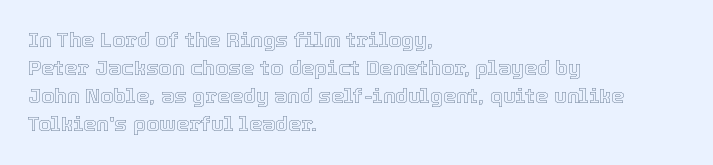
Q: Is the text italic (slanted)? A: No, it is upright.
Q: Is the text underlined? A: No.
Q: How is the paragraph aligned? A: Left-aligned.
Q: Is the spacing between letters normal or unusually wide? A: Normal.
Q: Is the spacing between lines tight, normal or loose? A: Normal.
